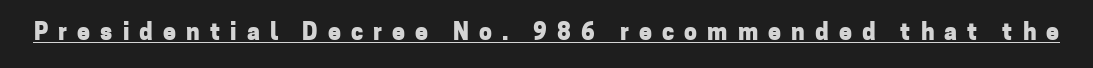
Is there an underline? Yes — a line sits under the letters. The gaps between neighbouring characters are conspicuously large. You'd pick this weight for a headline — it's a proper bold. You can tell it's not italic because the verticals are truly vertical.
